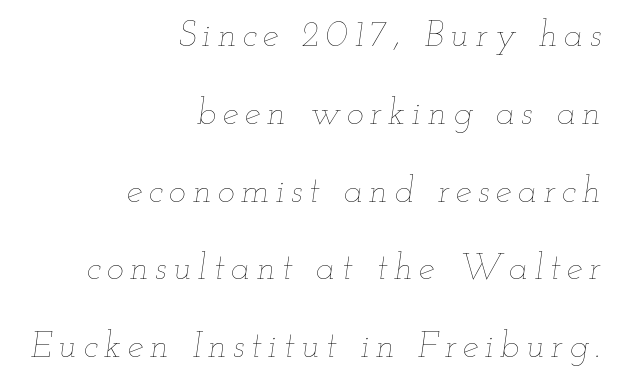
Heaviness? Minimal to ordinary, like unemphasized prose. This sample has the flowing, uneven cadence of proportional lettering. These lines are set flush right with a ragged left edge. Check the space under the baseline: it is left empty. The space between consecutive lines is lavish. Rendered with sloped, italic letterforms.
